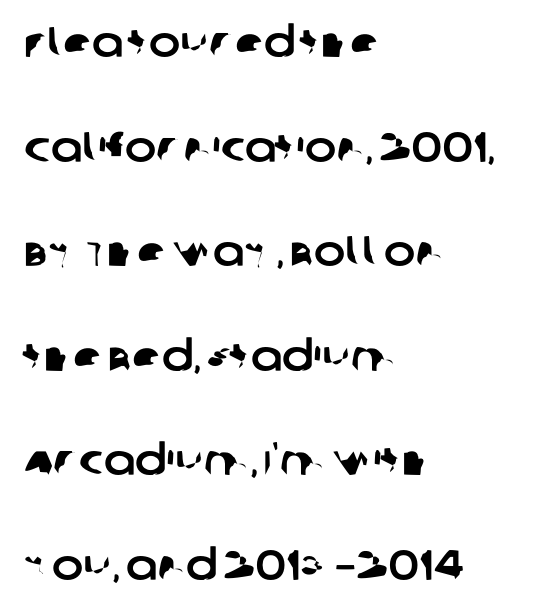
{"serif": "no", "width": "normal", "stroke_contrast": "low", "x_height": "large", "monospaced": "no", "underline": "no", "align": "left", "line_spacing": "loose", "line_spacing_ratio": 2.49, "letter_spacing": "normal", "letter_spacing_em": 0.0, "glyph_px": 42}
